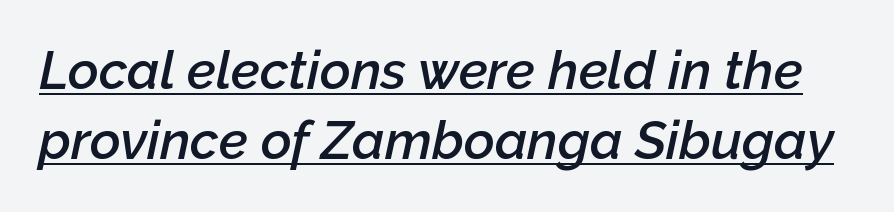
The image shows 53 px semibold type, italic (leaning right); set normal line spacing (1.33x), normal letter spacing, underlined; low stroke contrast and a medium x-height.
